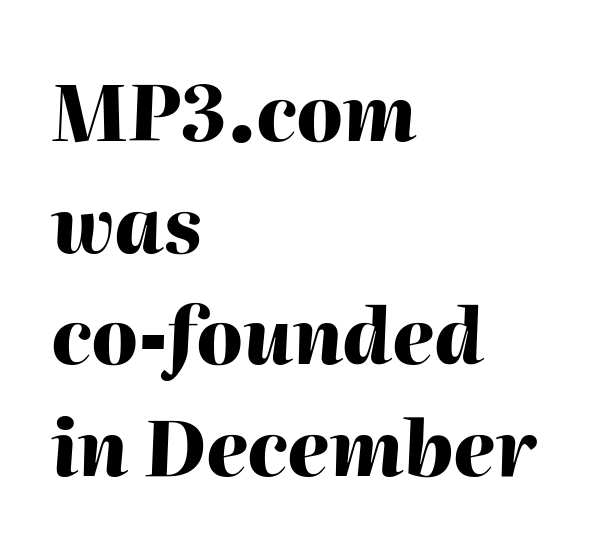
All the whitespace from short lines collects on the right. The words here are not underlined. These lines keep a tight, regular rhythm from letter to letter. Italic: yes, the glyphs are oblique. The letters advance in unequal steps, a hallmark of proportional type. A typesetter would call this leading conventional body-copy spacing.
